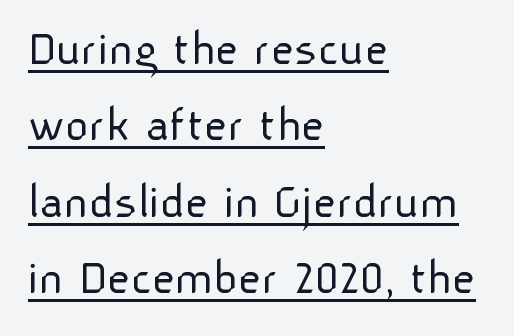
The image shows 51 px light sans-serif type, upright; set left-aligned, normal line spacing (1.5x), normal letter spacing, underlined; low stroke contrast and a medium x-height.
